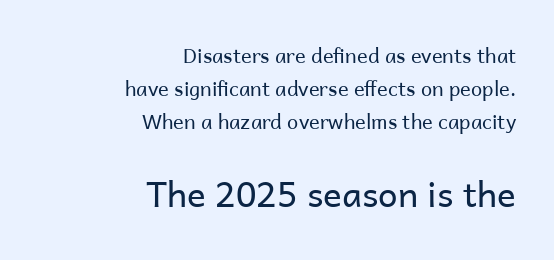
The font sits on the lighter half of the weight spectrum, regular included. The baseline area is clear. Character widths vary here, with narrow letters taking less room than wide ones. These lines keep a tight, regular rhythm from letter to letter. Vertical strokes here are truly vertical. Scale increases going downward across the two blocks.
